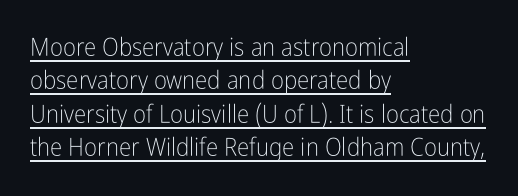
Q: Is the text bold? A: No.
Q: Is the text italic (slanted)? A: No, it is upright.
Q: Is the text underlined? A: Yes.
Q: How is the paragraph aligned? A: Left-aligned.
Q: Is the spacing between letters normal or unusually wide? A: Normal.
Q: Is the spacing between lines tight, normal or loose? A: Normal.
